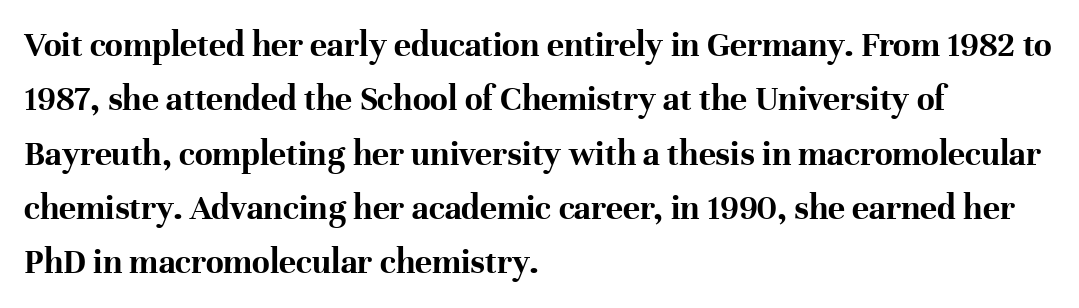
Q: Is the text bold? A: Yes.
Q: Is the text italic (slanted)? A: No, it is upright.
Q: Is the typeface a serif or a sans-serif typeface? A: Serif.
Q: Is the text underlined? A: No.
Q: How is the paragraph aligned? A: Left-aligned.
Q: Is the spacing between letters normal or unusually wide? A: Normal.
Q: Is the spacing between lines tight, normal or loose? A: Normal.
Q: Width (condensed, normal, or wide)? A: Normal.
Q: Stroke contrast? A: High.
Q: x-height? A: Medium.
Q: Monospaced? A: No.
